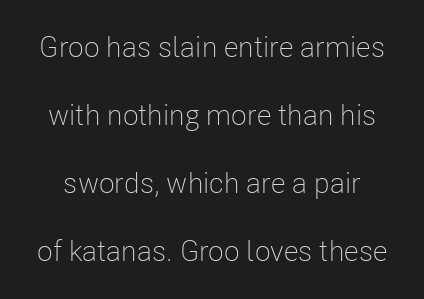
{"serif": "no", "italic": "no", "bold": "no", "weight": "light", "width": "condensed", "stroke_contrast": "low", "x_height": "medium", "monospaced": "no", "underline": "no", "line_spacing": "loose", "line_spacing_ratio": 2.34, "letter_spacing": "normal", "letter_spacing_em": 0.0, "glyph_px": 29}
